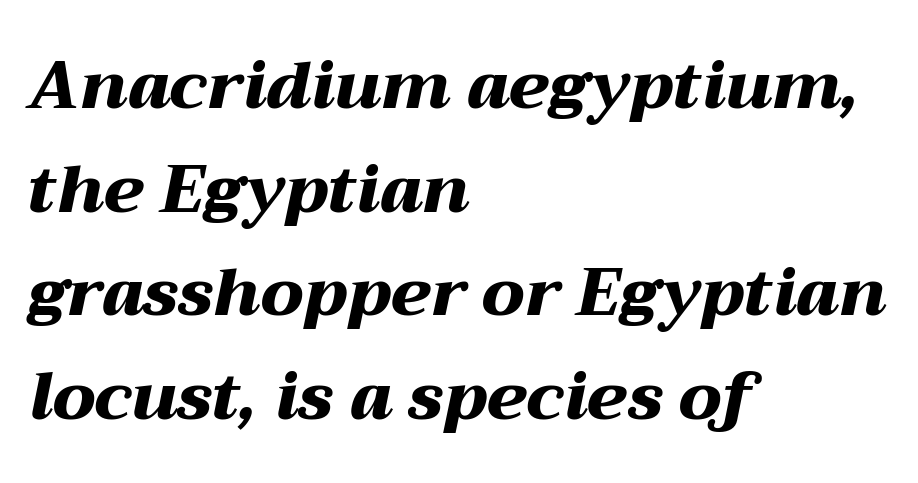
The image shows 66 px heavy, wide type, italic (leaning right); set left-aligned, normal line spacing (1.57x), normal letter spacing, not underlined; medium stroke contrast and a medium x-height.
